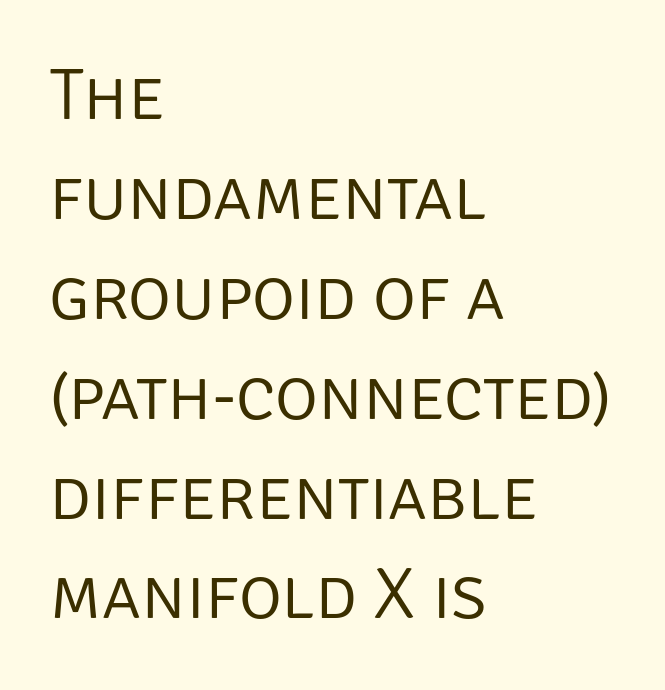
{"serif": "no", "italic": "no", "bold": "no", "weight": "light", "width": "normal", "stroke_contrast": "low", "x_height": "large", "monospaced": "no", "underline": "no", "align": "left", "line_spacing": "normal", "line_spacing_ratio": 1.35, "letter_spacing": "normal", "letter_spacing_em": 0.0, "glyph_px": 74}
